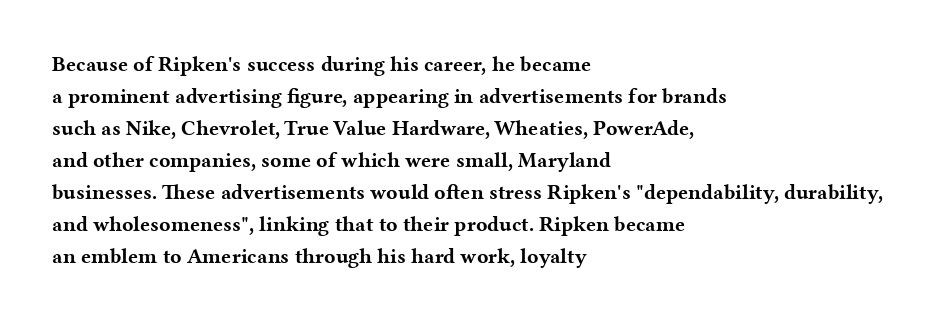
Q: Is the text bold? A: Yes.
Q: Is the text italic (slanted)? A: No, it is upright.
Q: Is the text underlined? A: No.
Q: How is the paragraph aligned? A: Left-aligned.
Q: Is the spacing between letters normal or unusually wide? A: Normal.
Q: Is the spacing between lines tight, normal or loose? A: Normal.
